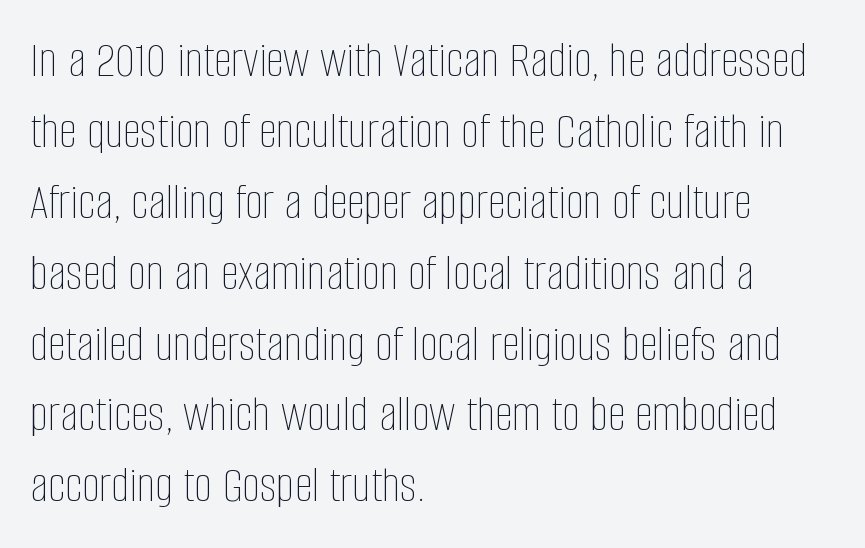
The letters stand straight up with perfectly vertical stems. Honestly, the row spacing looks completely unremarkable. These lines are rendered in a variable-pitch font. These lines are set flush left with a ragged right edge. The strip under each line holds only bare page. Is the type heavy? It reads as light-to-regular instead.
